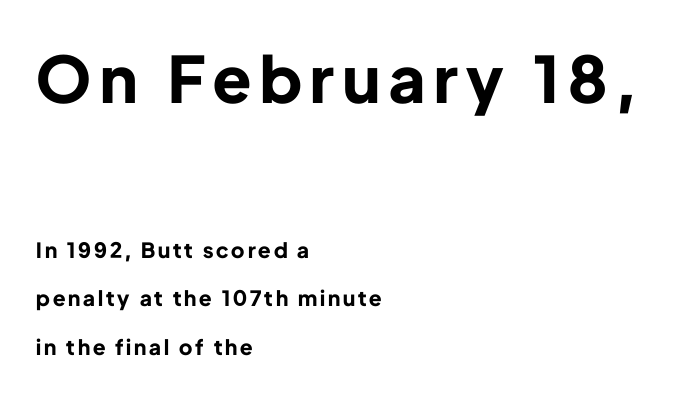
The image shows 64 px bold sans-serif type, upright; set left-aligned, loose line spacing (2.32x), not underlined; the first (top) block is 3.05x larger; low stroke contrast and a medium x-height.
